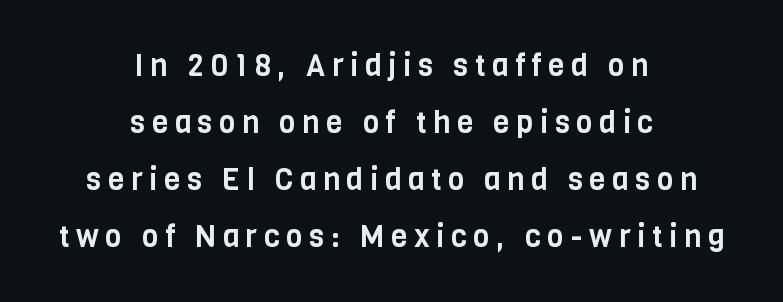
The image shows 30 px condensed sans-serif type, upright; set centered, loose line spacing (1.9x), unusually wide letter spacing (+0.22 em), not underlined; low stroke contrast and a large x-height.
